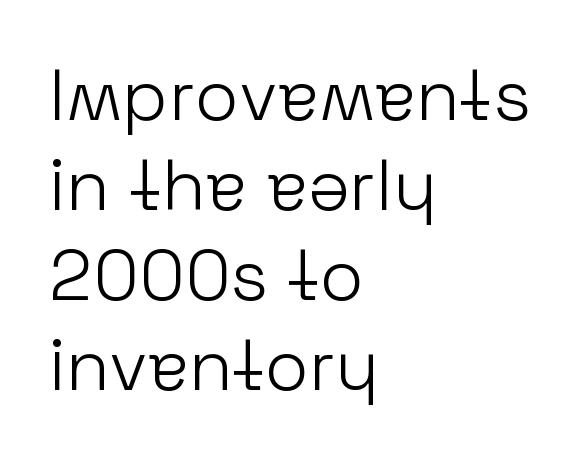
Q: Is the text bold? A: No.
Q: Is the text italic (slanted)? A: No, it is upright.
Q: Is the typeface a serif or a sans-serif typeface? A: Sans-serif.
Q: Is the text underlined? A: No.
Q: How is the paragraph aligned? A: Left-aligned.
Q: Is the spacing between letters normal or unusually wide? A: Normal.
Q: Is the spacing between lines tight, normal or loose? A: Normal.
Q: Width (condensed, normal, or wide)? A: Normal.
Q: Stroke contrast? A: Low.
Q: x-height? A: Medium.
Q: Monospaced? A: No.
